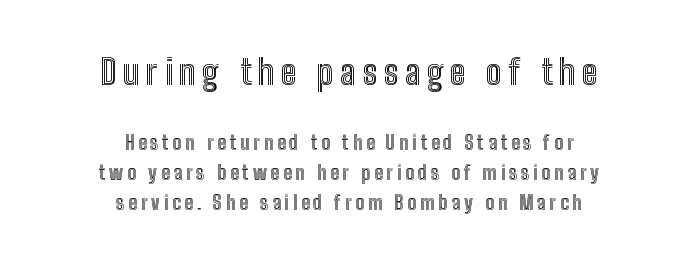
{"italic": "no", "width": "condensed", "x_height": "medium", "monospaced": "no", "underline": "no", "align": "center", "line_spacing": "normal", "line_spacing_ratio": 1.49, "larger_block": "first", "size_ratio": 1.75, "glyph_px": 35}
